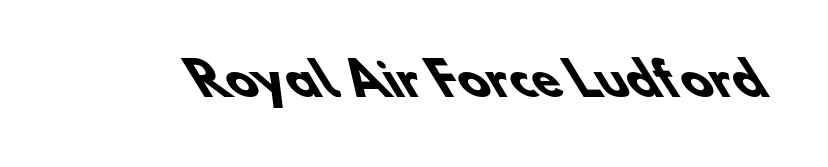
Q: Is the text bold? A: Yes.
Q: Is the typeface a serif or a sans-serif typeface? A: Sans-serif.
Q: Is the text underlined? A: No.
Q: Is the spacing between letters normal or unusually wide? A: Normal.
Q: Width (condensed, normal, or wide)? A: Normal.
Q: Stroke contrast? A: Low.
Q: x-height? A: Small.
Q: Monospaced? A: No.
